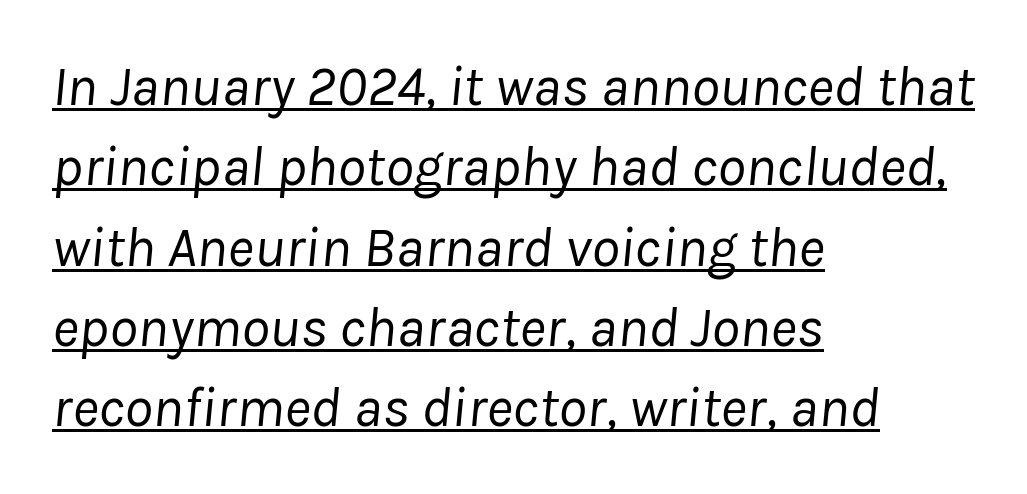
{"italic": "yes", "lean": "right", "slant_degrees": 8, "bold": "no", "weight": "regular", "width": "normal", "stroke_contrast": "low", "x_height": "medium", "monospaced": "no", "underline": "yes", "align": "left", "line_spacing": "normal", "line_spacing_ratio": 1.41, "letter_spacing": "normal", "letter_spacing_em": 0.0, "glyph_px": 57}
